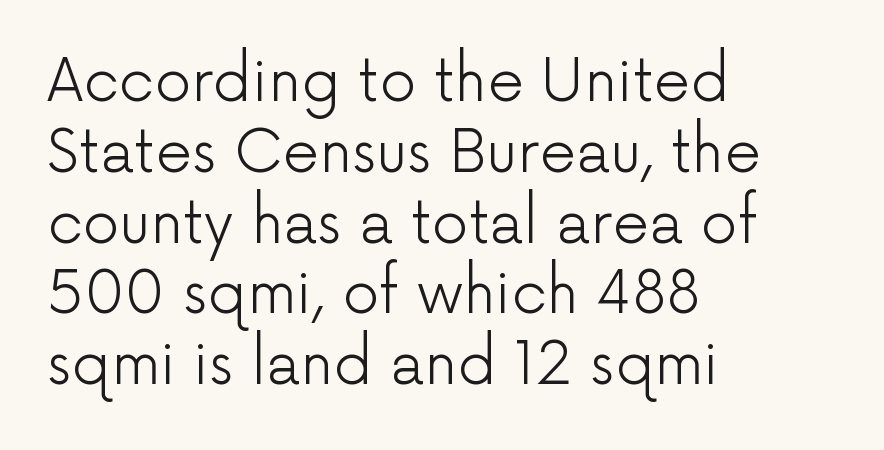
This rendering employs a face without finishing strokes, i.e., a sans-serif. Only glyphs here, with clear space below each row. Reading down the block, your eye returns to a fixed left position each line. Here the glyphs are tracked normally, forming tight word shapes. Nothing heavy about these letters — not bold at all.
